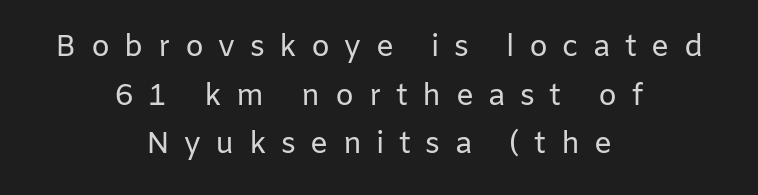
Underline: absent. How are the letters spaced? Widely, with obvious added tracking. Is this a sans? Yes — the strokes have no serifs. Vertical strokes here are truly vertical. Rows of type keep a routine distance in the vertical direction.
